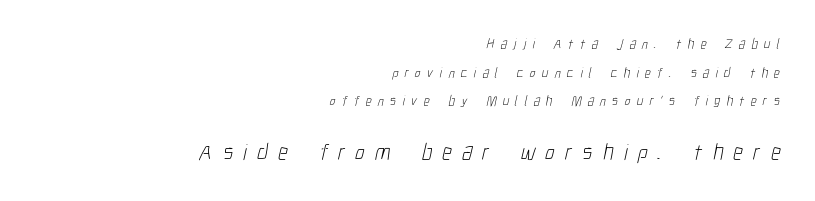
{"bold": "no", "underline": "no", "align": "right", "line_spacing": "loose", "line_spacing_ratio": 2.05, "letter_spacing": "wide", "letter_spacing_em": 0.45, "larger_block": "second", "size_ratio": 1.64, "glyph_px": 23}
